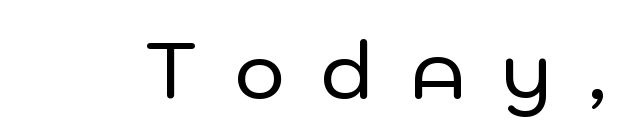
Q: Is the text italic (slanted)? A: No, it is upright.
Q: Is the typeface a serif or a sans-serif typeface? A: Sans-serif.
Q: Is the text underlined? A: No.
Q: Is the spacing between letters normal or unusually wide? A: Unusually wide.
Q: Width (condensed, normal, or wide)? A: Normal.
Q: Stroke contrast? A: Low.
Q: x-height? A: Medium.
Q: Monospaced? A: No.
